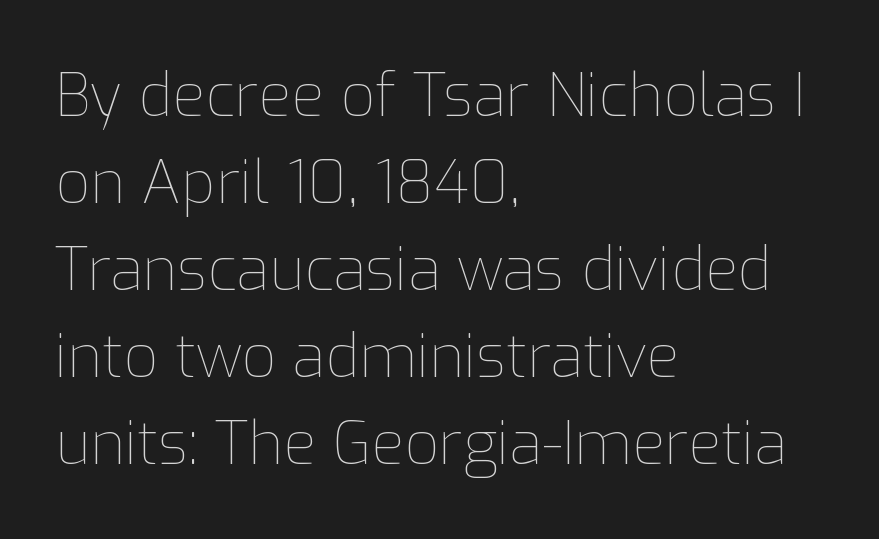
The image shows 60 px thin type, upright; set left-aligned, normal line spacing (1.45x), normal letter spacing, not underlined; low stroke contrast and a medium x-height.
